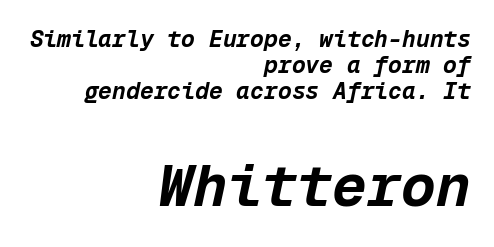
{"italic": "yes", "lean": "right", "slant_degrees": 12, "bold": "yes", "weight": "bold", "width": "normal", "stroke_contrast": "low", "x_height": "medium", "monospaced": "yes", "underline": "no", "align": "right", "line_spacing": "tight", "line_spacing_ratio": 1.12, "letter_spacing": "normal", "letter_spacing_em": 0.0, "larger_block": "second", "size_ratio": 2.52, "glyph_px": 58}
